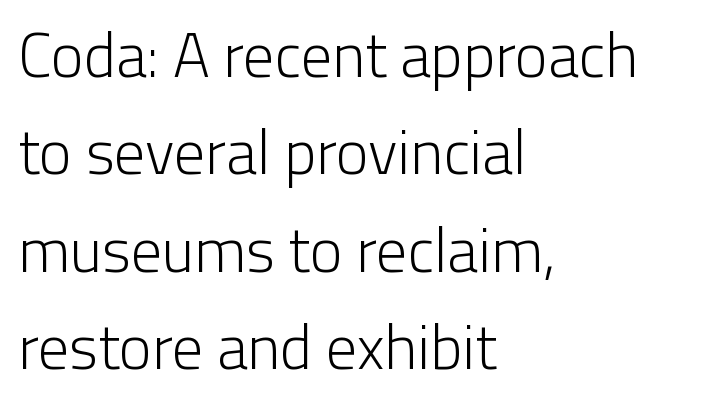
{"serif": "no", "italic": "no", "bold": "no", "weight": "light", "width": "normal", "stroke_contrast": "low", "x_height": "medium", "monospaced": "no", "underline": "no", "align": "left", "line_spacing": "normal", "line_spacing_ratio": 1.57, "letter_spacing": "normal", "letter_spacing_em": 0.0, "glyph_px": 62}
